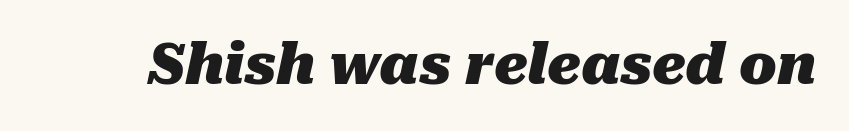
{"italic": "yes", "lean": "right", "slant_degrees": 10, "bold": "yes", "weight": "heavy", "width": "normal", "stroke_contrast": "medium", "x_height": "medium", "monospaced": "no", "underline": "no", "letter_spacing": "normal", "letter_spacing_em": 0.0, "glyph_px": 55}
